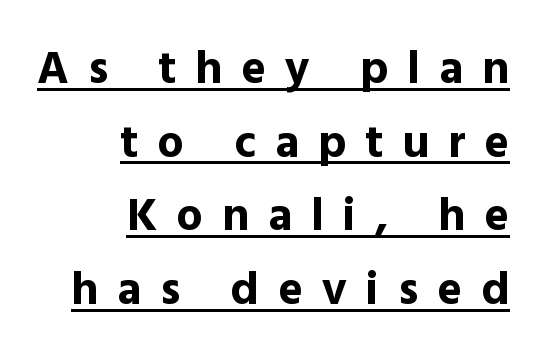
Q: Is the text bold? A: Yes.
Q: Is the text italic (slanted)? A: No, it is upright.
Q: Is the typeface a serif or a sans-serif typeface? A: Sans-serif.
Q: Is the text underlined? A: Yes.
Q: How is the paragraph aligned? A: Right-aligned.
Q: Is the spacing between letters normal or unusually wide? A: Unusually wide.
Q: Is the spacing between lines tight, normal or loose? A: Normal.
Q: Width (condensed, normal, or wide)? A: Normal.
Q: x-height? A: Medium.
Q: Monospaced? A: No.
